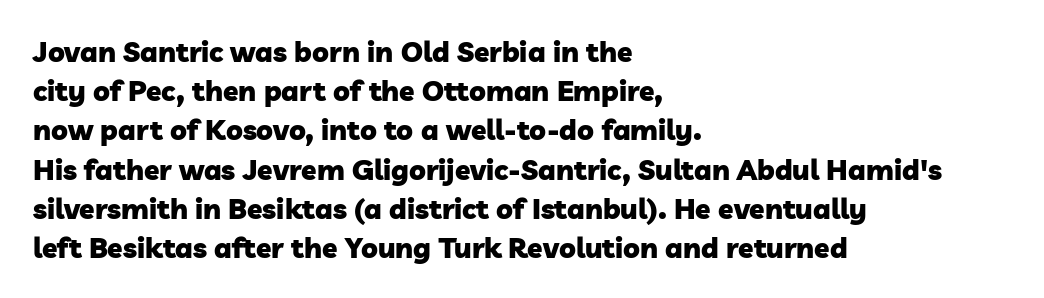
Q: Is the text bold? A: Yes.
Q: Is the typeface a serif or a sans-serif typeface? A: Sans-serif.
Q: Is the text underlined? A: No.
Q: How is the paragraph aligned? A: Left-aligned.
Q: Is the spacing between letters normal or unusually wide? A: Normal.
Q: Is the spacing between lines tight, normal or loose? A: Normal.
Q: Width (condensed, normal, or wide)? A: Normal.
Q: Stroke contrast? A: Low.
Q: x-height? A: Medium.
Q: Monospaced? A: No.
